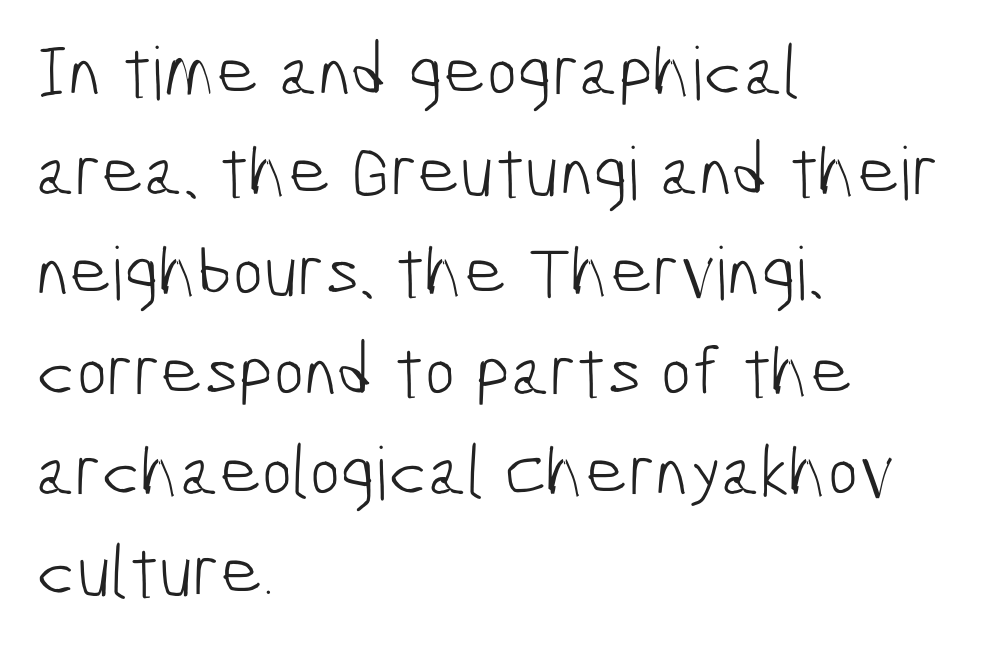
{"serif": "no", "bold": "no", "weight": "light", "width": "condensed", "stroke_contrast": "low", "x_height": "medium", "monospaced": "no", "underline": "no", "align": "left", "line_spacing": "normal", "line_spacing_ratio": 1.37, "letter_spacing": "normal", "letter_spacing_em": 0.0, "glyph_px": 73}
